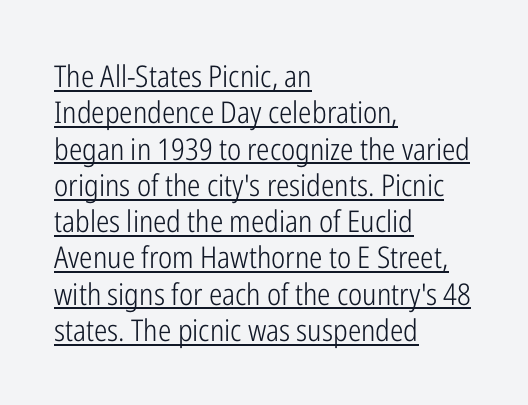
The image shows 30 px light, condensed sans-serif type, upright; set left-aligned, line spacing 1.21x, normal letter spacing, underlined; low stroke contrast and a medium x-height.
